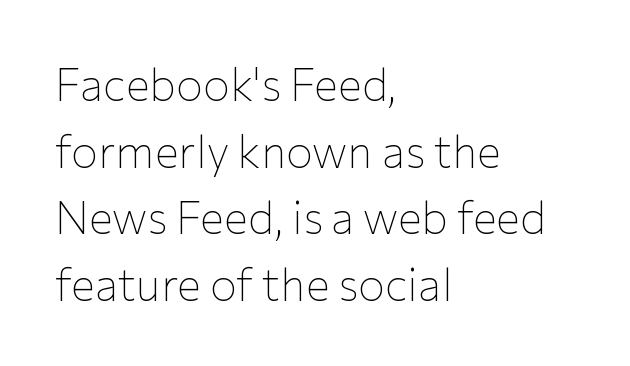
The image shows 45 px thin sans-serif type, upright; set left-aligned, normal line spacing (1.48x), normal letter spacing, not underlined; low stroke contrast and a medium x-height.
